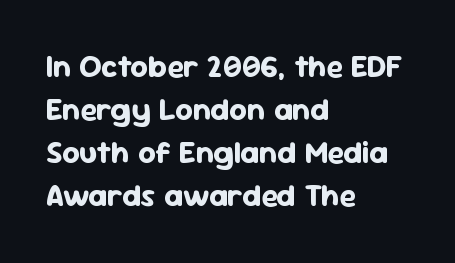
The image shows 31 px bold sans-serif type, upright; set left-aligned, normal line spacing (1.39x), normal letter spacing, not underlined; low stroke contrast and a medium x-height.
